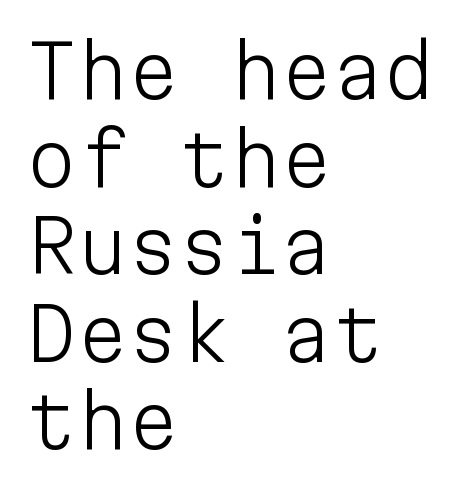
Glyph-to-glyph distance matches everyday printed text. The space directly below the letters is spotless. The face used here is monospaced, like something from a code editor. The face looks like a standard text weight, possibly lighter.
